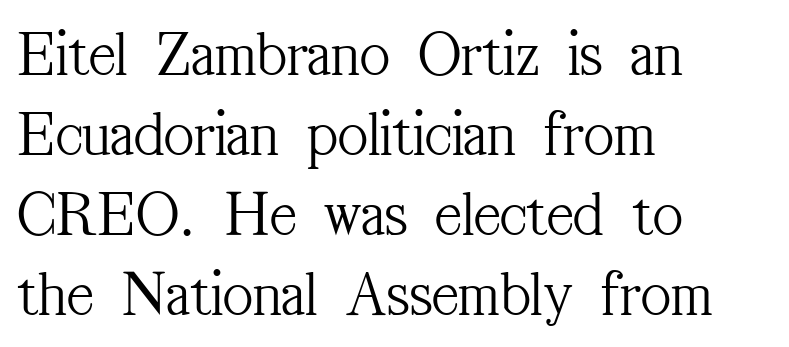
Is there any slant? The stems are plumb. Each word holds together tightly as a unit, with standard inter-letter gaps. The area under the type is left untouched. The rendering shows small feet on the letterforms — a serif design. Is this a fixed-width face? No — the glyphs have proportional, varying widths. Stroke thickness stays within the range of a standard reading face or lighter.
